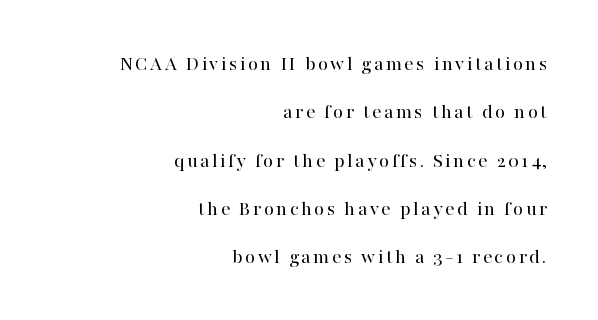
{"italic": "no", "bold": "no", "underline": "no", "align": "right", "line_spacing": "loose", "line_spacing_ratio": 2.3, "glyph_px": 21}
